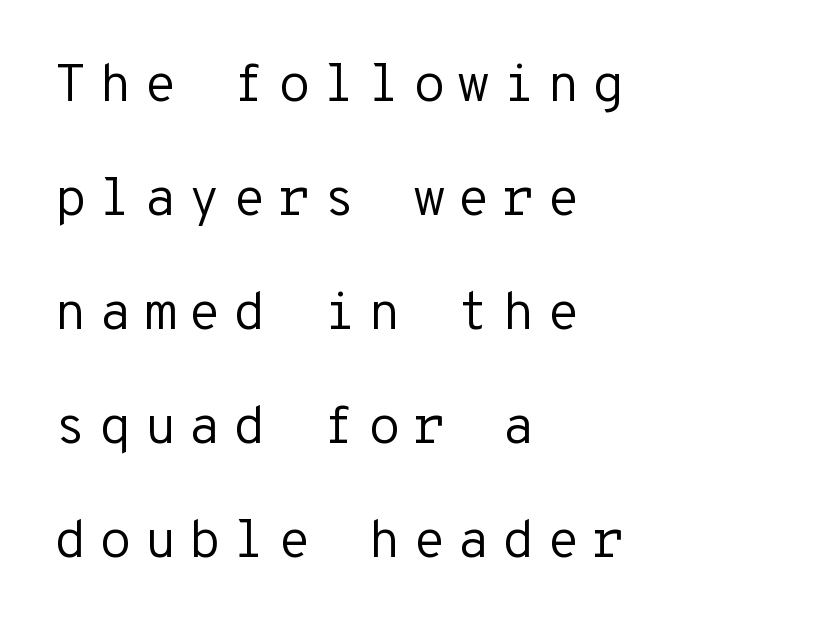
Q: Is the text bold? A: No.
Q: Is the text italic (slanted)? A: No, it is upright.
Q: Is the typeface a serif or a sans-serif typeface? A: Sans-serif.
Q: Is the text underlined? A: No.
Q: How is the paragraph aligned? A: Left-aligned.
Q: Is the spacing between letters normal or unusually wide? A: Unusually wide.
Q: Is the spacing between lines tight, normal or loose? A: Loose.
Q: Width (condensed, normal, or wide)? A: Normal.
Q: Stroke contrast? A: Low.
Q: x-height? A: Medium.
Q: Monospaced? A: Yes.
